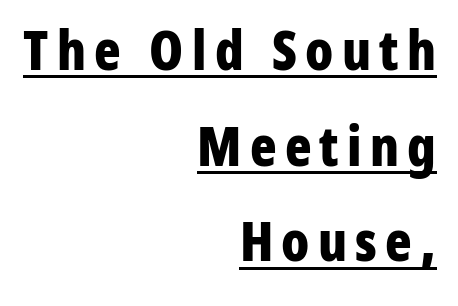
{"serif": "no", "italic": "no", "bold": "yes", "weight": "bold", "width": "condensed", "stroke_contrast": "low", "x_height": "medium", "monospaced": "no", "underline": "yes", "align": "right", "line_spacing_ratio": 1.74, "glyph_px": 55}
